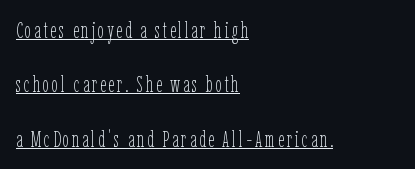
The image shows 23 px text type, upright; set left-aligned, loose line spacing (2.36x), underlined.
